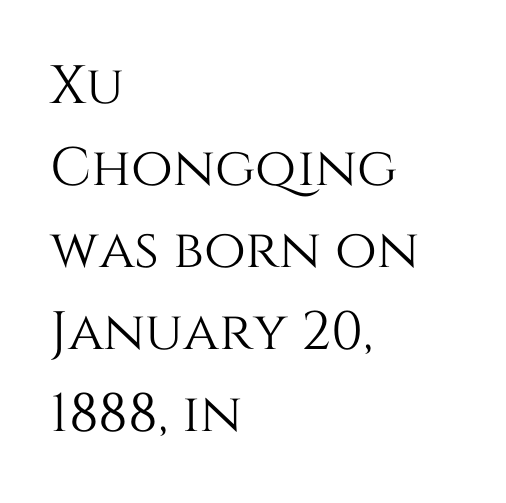
{"italic": "no", "width": "normal", "stroke_contrast": "medium", "x_height": "large", "monospaced": "no", "underline": "no", "align": "left", "line_spacing": "normal", "line_spacing_ratio": 1.52, "letter_spacing": "normal", "letter_spacing_em": 0.0, "glyph_px": 54}
